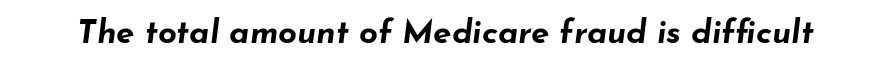
{"italic": "yes", "lean": "right", "slant_degrees": 7, "bold": "yes", "weight": "bold", "width": "wide", "stroke_contrast": "low", "x_height": "small", "monospaced": "no", "underline": "no", "letter_spacing": "normal", "letter_spacing_em": 0.0, "glyph_px": 33}
